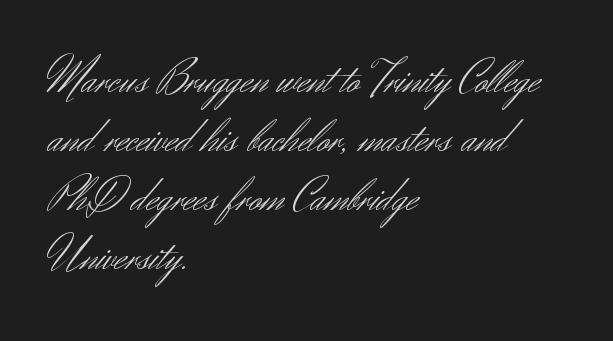
Q: Is the text bold? A: No.
Q: Is the text italic (slanted)? A: Yes.
Q: Is the typeface a serif or a sans-serif typeface? A: Sans-serif.
Q: Is the text underlined? A: No.
Q: How is the paragraph aligned? A: Left-aligned.
Q: Is the spacing between letters normal or unusually wide? A: Normal.
Q: Width (condensed, normal, or wide)? A: Normal.
Q: Stroke contrast? A: Medium.
Q: x-height? A: Small.
Q: Monospaced? A: No.
